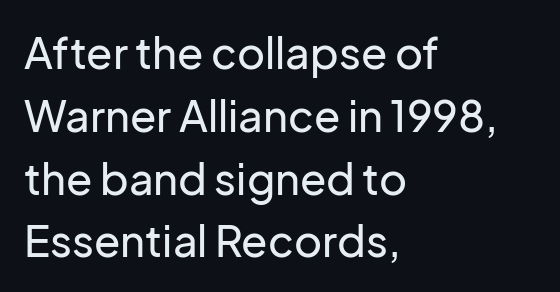
The image shows 43 px sans-serif type, upright; set left-aligned, normal line spacing (1.46x), normal letter spacing, not underlined; low stroke contrast and a medium x-height.
